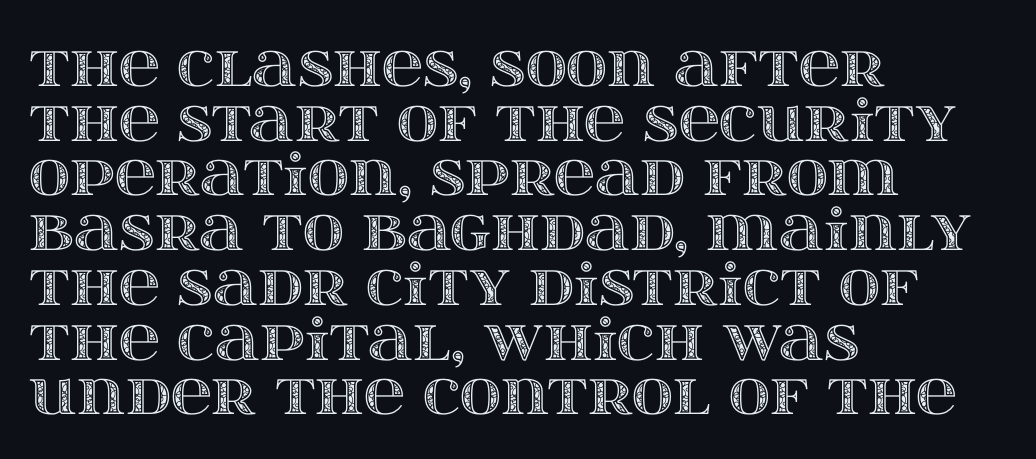
{"italic": "no", "width": "wide", "x_height": "large", "monospaced": "no", "underline": "no", "align": "left", "line_spacing": "tight", "line_spacing_ratio": 0.96, "letter_spacing": "normal", "letter_spacing_em": 0.0, "glyph_px": 57}
